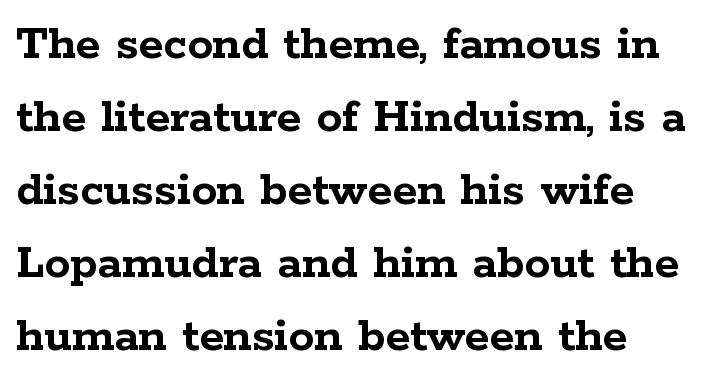
{"serif": "yes", "italic": "no", "bold": "yes", "weight": "semibold", "width": "wide", "stroke_contrast": "low", "x_height": "medium", "monospaced": "no", "underline": "no", "align": "left", "line_spacing": "normal", "line_spacing_ratio": 1.43, "letter_spacing": "normal", "letter_spacing_em": 0.0, "glyph_px": 51}
